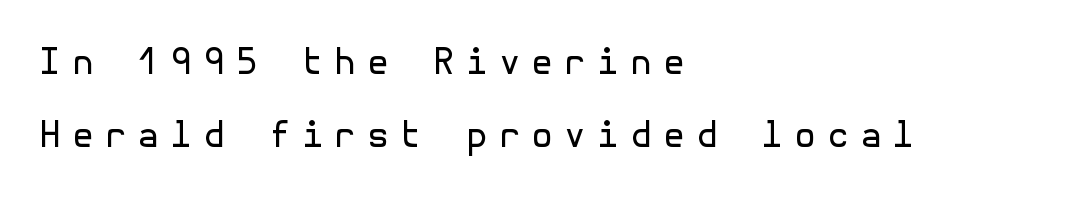
{"serif": "no", "italic": "no", "bold": "no", "weight": "regular", "width": "normal", "x_height": "medium", "underline": "no", "align": "left", "line_spacing": "loose", "line_spacing_ratio": 2.09, "letter_spacing": "wide", "letter_spacing_em": 0.32, "glyph_px": 35}
